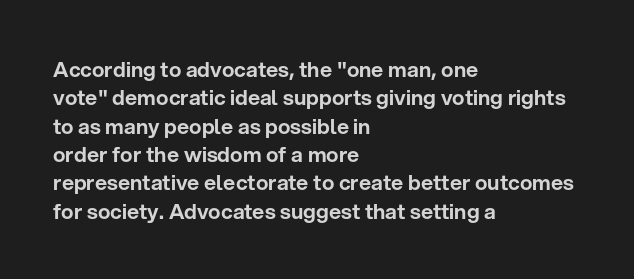
Q: Is the text italic (slanted)? A: No, it is upright.
Q: Is the text underlined? A: No.
Q: How is the paragraph aligned? A: Left-aligned.
Q: Is the spacing between letters normal or unusually wide? A: Normal.
Q: Is the spacing between lines tight, normal or loose? A: Normal.
